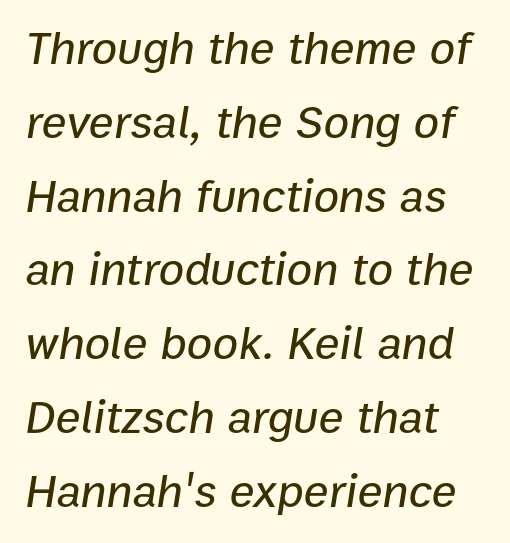
The image shows 47 px text type, italic (leaning right); set normal line spacing (1.57x), normal letter spacing, not underlined; low stroke contrast and a medium x-height.
